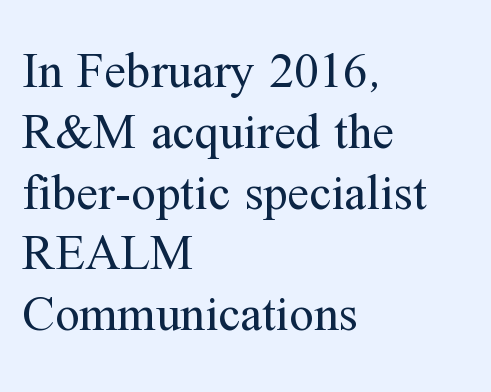
Glyph-to-glyph distance matches everyday printed text. Small tapered or slab feet sit at the stroke ends, so this counts as serif. The baseline area is clear. This sample uses an upright cut, with every glyph sitting square on the baseline. The letters advance in unequal steps, a hallmark of proportional type. Visually the block forms a straight wall on the left and a jagged coastline on the right.
